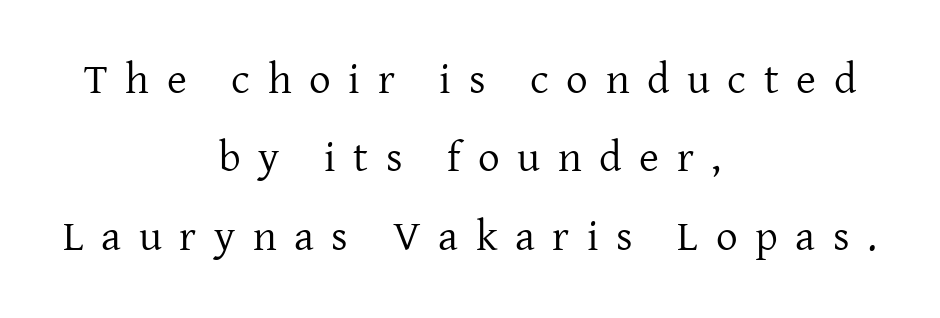
Type without underlining. Centered paragraph, ragged on both sides. Are there feet on the stems? There are — it's a serif. Proportional: the letters do not fall into vertical columns. Heft: none added — not bold.
